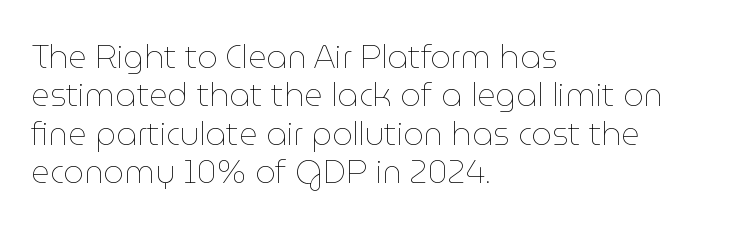
The image shows 32 px thin type, upright; set left-aligned, line spacing 1.2x, normal letter spacing, not underlined; low stroke contrast and a medium x-height.
